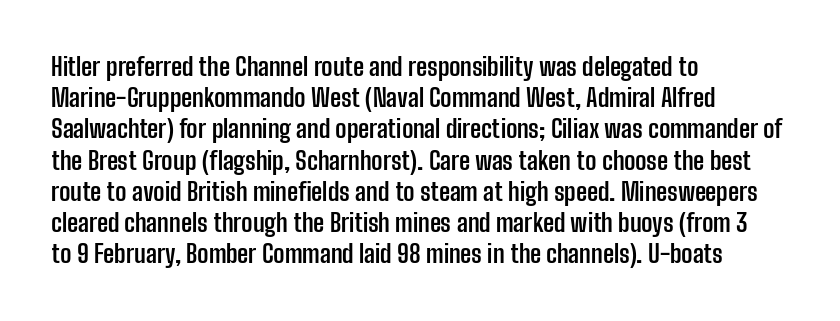
Q: Is the text bold? A: Yes.
Q: Is the text italic (slanted)? A: No, it is upright.
Q: Is the text underlined? A: No.
Q: How is the paragraph aligned? A: Left-aligned.
Q: Is the spacing between letters normal or unusually wide? A: Normal.
Q: Is the spacing between lines tight, normal or loose? A: Normal.
